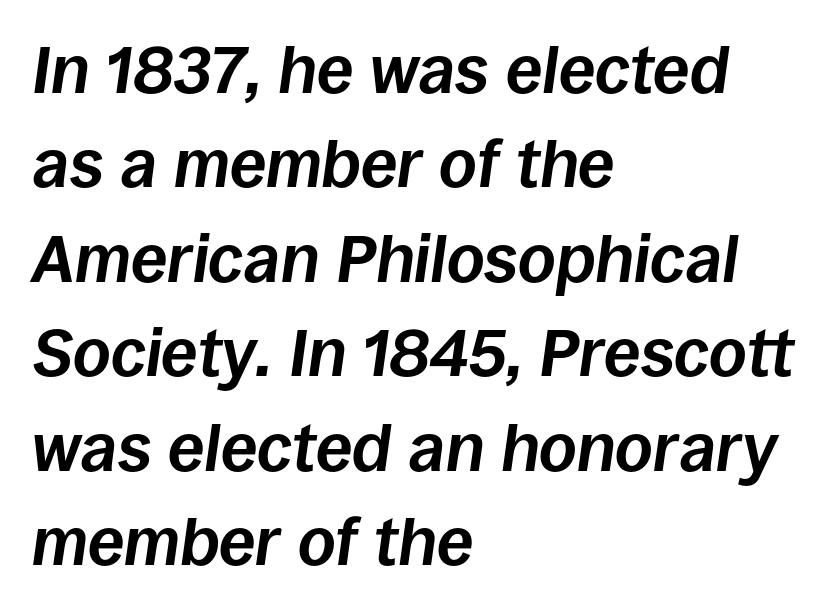
The font is running at its bold setting. Each letter keeps its own natural width here, so spacing adapts to shape. There is no visible air inserted between adjacent glyphs. Each line starts at the same left margin while the right side varies.
